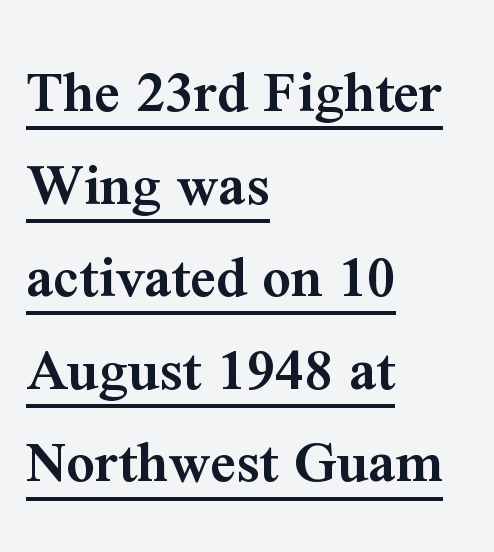
This sample has the flowing, uneven cadence of proportional lettering. Underline: present. Are there feet on the stems? There are — it's a serif. Vertical strokes here are truly vertical. The face used here is rendered with its standard letterfit.
